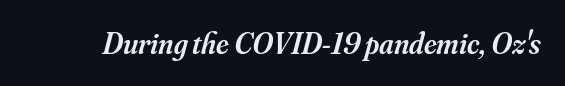
The foot of each line stays bare and open. Slightly chunky letters — semibold, I'd say, not full bold. The passage shown is typed in a proportional face where columns would drift. Tracking value appears to be zero — textbook default spacing.
